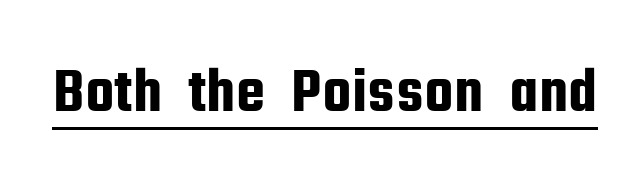
The image shows 65 px condensed sans-serif type, upright; set normal letter spacing, underlined; low stroke contrast and a medium x-height.
